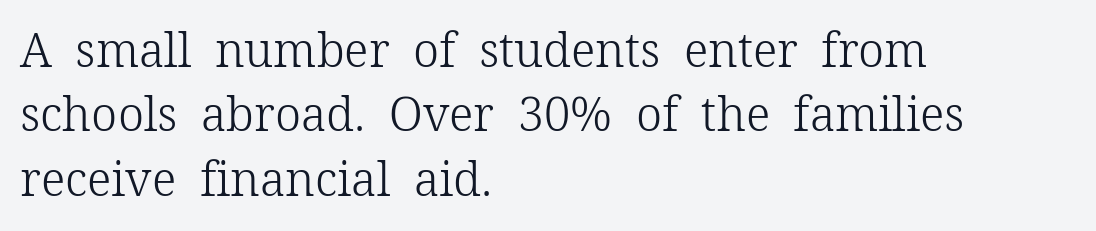
The image shows 47 px light serif type, upright; set left-aligned, normal line spacing (1.37x), normal letter spacing, not underlined; low stroke contrast and a medium x-height.
